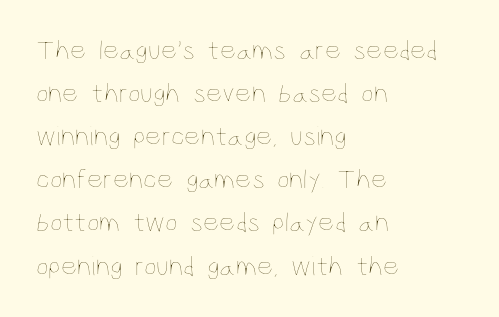
{"italic": "no", "bold": "no", "weight": "thin", "width": "condensed", "stroke_contrast": "low", "x_height": "large", "monospaced": "no", "underline": "no", "align": "left", "line_spacing": "normal", "line_spacing_ratio": 1.54, "letter_spacing": "normal", "letter_spacing_em": 0.0, "glyph_px": 28}
